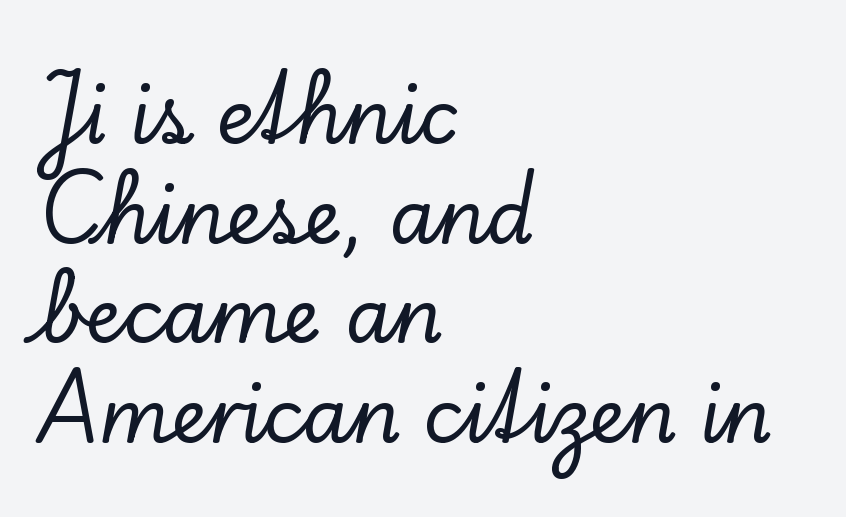
The image shows 75 px serif type; set left-aligned, normal line spacing (1.33x), normal letter spacing, not underlined; low stroke contrast and a small x-height.
